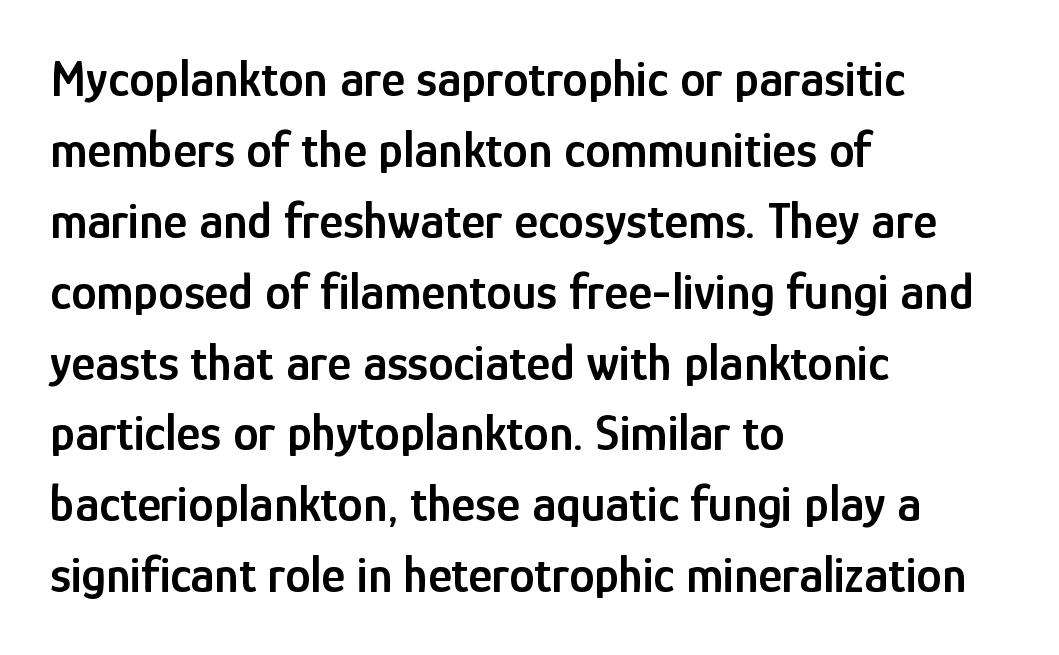
The type is set solid horizontally, with unmodified tracking. A student would call this left alignment; a typographer would say flush left, rag right. Each row of text sits above clean, open space. The passage shown is typed in a proportional face where columns would drift. Grotesque or geometric, the face here clearly has no serifs. Set as a demibold, roughly 600 on the weight scale.
